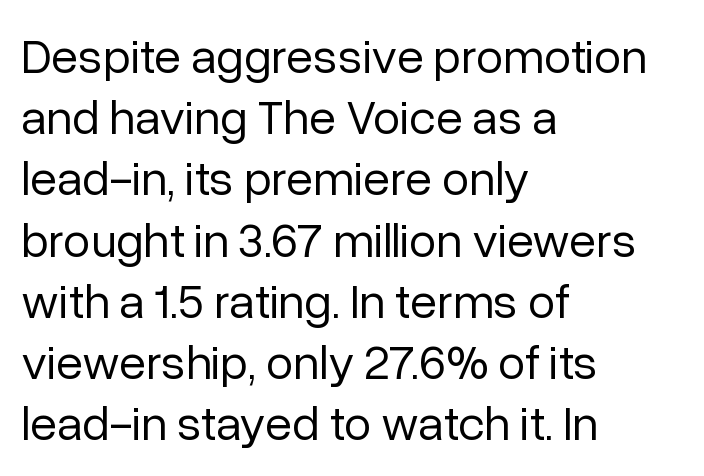
Horizontally, the lines are justified to the leading edge only. Serifs: no, the terminals of the letterforms are clean. The type sits square on the baseline with zero lean. The face used here is proportionally spaced, like ordinary book or web type. A light-to-regular cut is what we see here.
